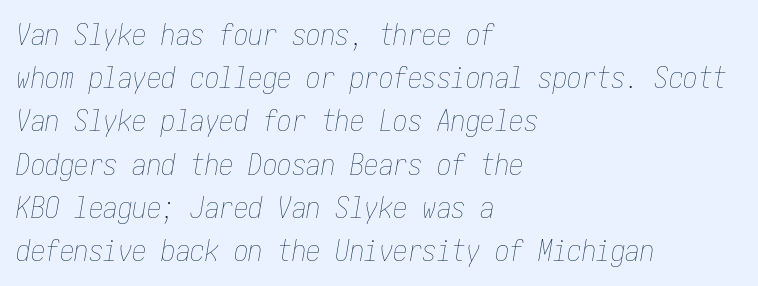
How would I describe the line gaps? Plain and ordinary. Ink coverage per letter is moderate at most. Lines of text with bare space underneath. This is oblique type, the kind used for emphasis or titles. Reading down the block, your eye returns to a fixed left position each line.
